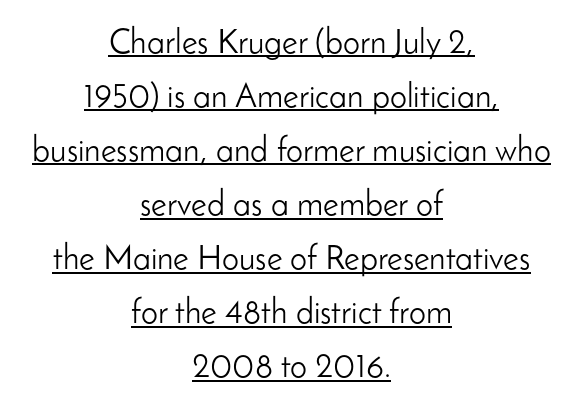
The rendering uses natural spacing where letterforms have individual widths. Like a heading marked for emphasis, these lines bear an underscore. Are there feet on the stems? There aren't — it's a sans. The letters look calm and open, with moderate or lighter stems. The letterforms sit shoulder to shoulder at normal distance. The paragraph has two soft edges and a firm central axis.
